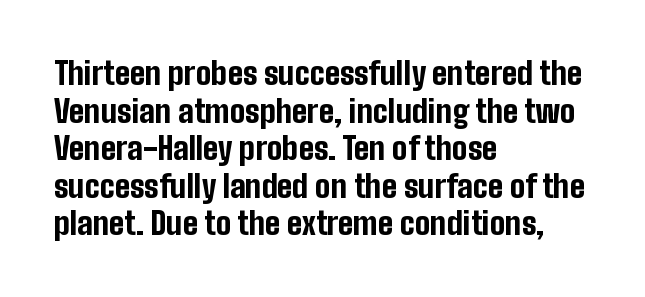
Q: Is the text bold? A: Yes.
Q: Is the text italic (slanted)? A: No, it is upright.
Q: Is the typeface a serif or a sans-serif typeface? A: Sans-serif.
Q: Is the text underlined? A: No.
Q: How is the paragraph aligned? A: Left-aligned.
Q: Is the spacing between letters normal or unusually wide? A: Normal.
Q: Width (condensed, normal, or wide)? A: Condensed.
Q: Stroke contrast? A: Low.
Q: x-height? A: Medium.
Q: Monospaced? A: No.
